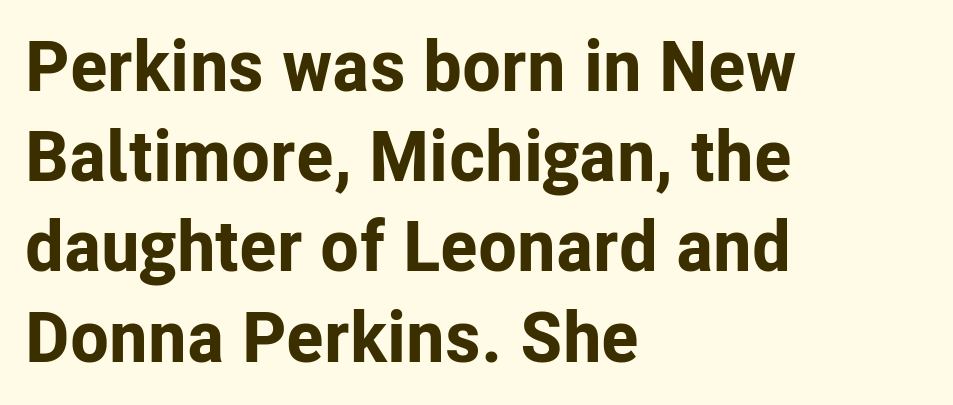
Q: Is the text bold? A: Yes.
Q: Is the text italic (slanted)? A: No, it is upright.
Q: Is the typeface a serif or a sans-serif typeface? A: Sans-serif.
Q: Is the text underlined? A: No.
Q: How is the paragraph aligned? A: Left-aligned.
Q: Is the spacing between letters normal or unusually wide? A: Normal.
Q: Is the spacing between lines tight, normal or loose? A: Normal.
Q: Width (condensed, normal, or wide)? A: Normal.
Q: Stroke contrast? A: Low.
Q: x-height? A: Medium.
Q: Monospaced? A: No.
